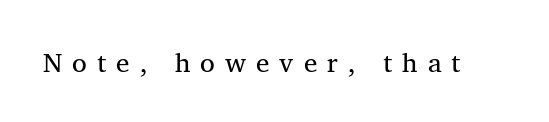
Q: Is the text bold? A: No.
Q: Is the text italic (slanted)? A: No, it is upright.
Q: Is the text underlined? A: No.
Q: Is the spacing between letters normal or unusually wide? A: Unusually wide.
